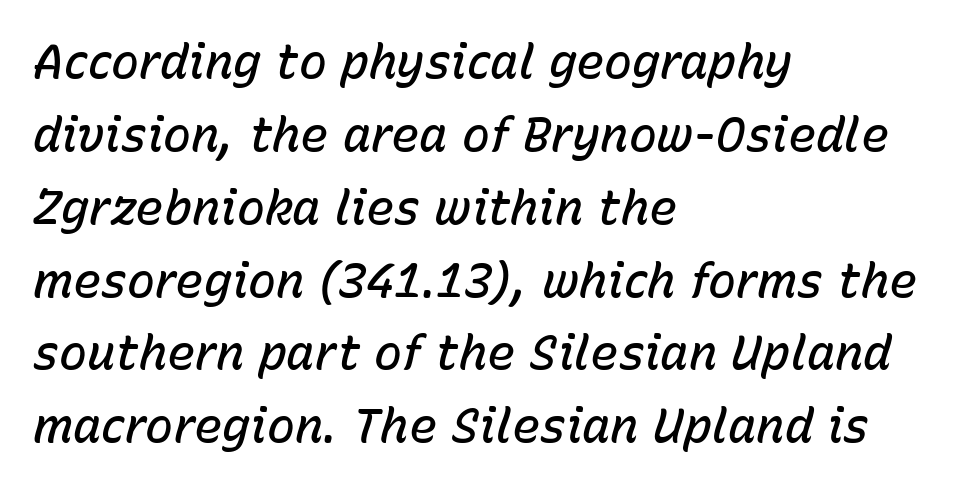
Q: Is the text bold? A: Semi-bold.
Q: Is the text italic (slanted)? A: Yes, it leans right by about 15 degrees.
Q: Is the text underlined? A: No.
Q: How is the paragraph aligned? A: Left-aligned.
Q: Is the spacing between letters normal or unusually wide? A: Normal.
Q: Is the spacing between lines tight, normal or loose? A: Normal.
Q: Width (condensed, normal, or wide)? A: Normal.
Q: Stroke contrast? A: Low.
Q: x-height? A: Medium.
Q: Monospaced? A: No.
